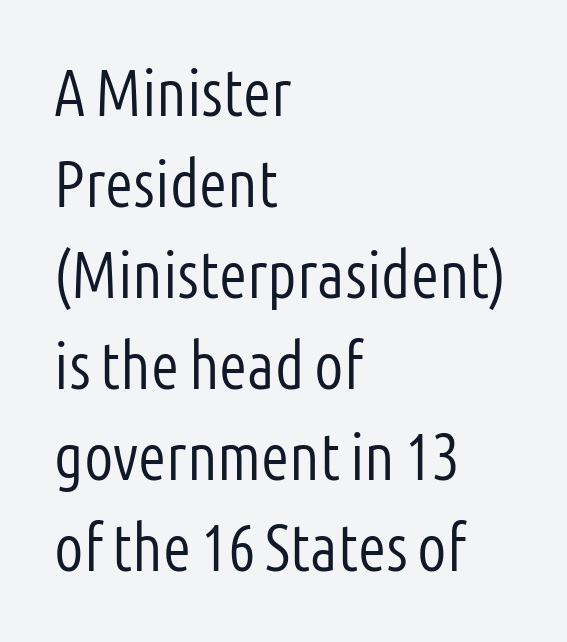
The glyphs are unaccompanied by any horizontal stroke below them. Examine the stroke ends and you'll find no serifs. Reading down the column, the eye jumps a familiar distance to each next line. If you drew a line through each stem, it would be perfectly vertical. The rag falls on the right side of this text block. Varying glyph widths throughout — classic text-font behaviour.
